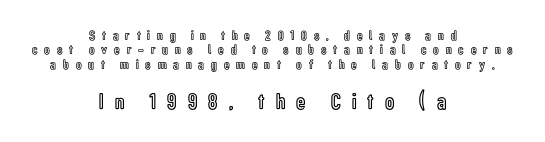
The image shows 23 px text type, upright; set centered, tight line spacing (1.03x), unusually wide letter spacing (+0.49 em), not underlined; the second (bottom) block is 1.64x larger.
